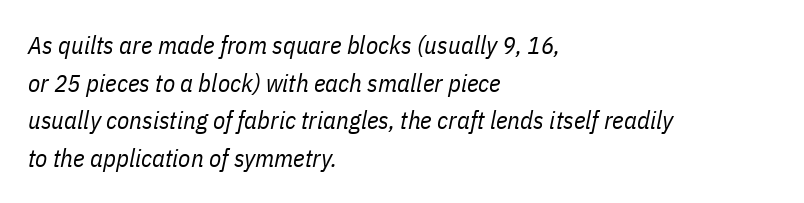
The letters are slanted; this is an italic face. This rendering leaves character spacing at its baseline value. No extra ink here — the face is not bold. Words float on clear page, feet unadorned. Is there much room between lines? A standard amount, neither cramped nor airy.
